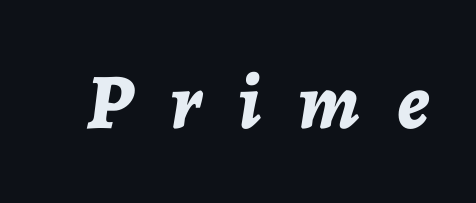
Q: Is the text bold? A: Yes.
Q: Is the text italic (slanted)? A: Yes, it leans right by about 7 degrees.
Q: Is the text underlined? A: No.
Q: Is the spacing between letters normal or unusually wide? A: Unusually wide.
Q: Width (condensed, normal, or wide)? A: Normal.
Q: Stroke contrast? A: Low.
Q: x-height? A: Medium.
Q: Monospaced? A: No.
